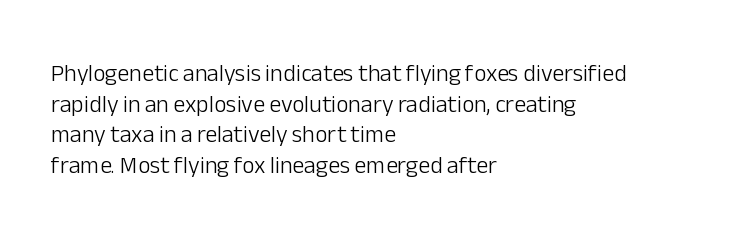
{"italic": "no", "bold": "no", "underline": "no", "align": "left", "line_spacing": "normal", "line_spacing_ratio": 1.28, "letter_spacing": "normal", "letter_spacing_em": 0.0, "glyph_px": 24}
